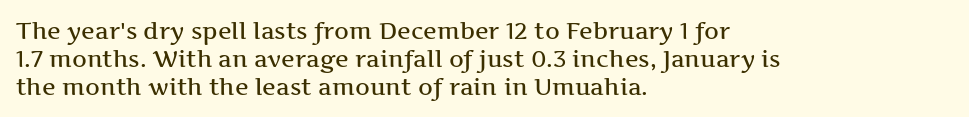
Q: Is the text italic (slanted)? A: No, it is upright.
Q: Is the text underlined? A: No.
Q: How is the paragraph aligned? A: Left-aligned.
Q: Is the spacing between letters normal or unusually wide? A: Normal.
